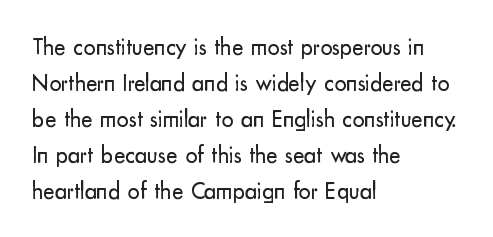
The image shows 24 px text type, upright; set left-aligned, normal line spacing (1.5x), normal letter spacing, not underlined.
